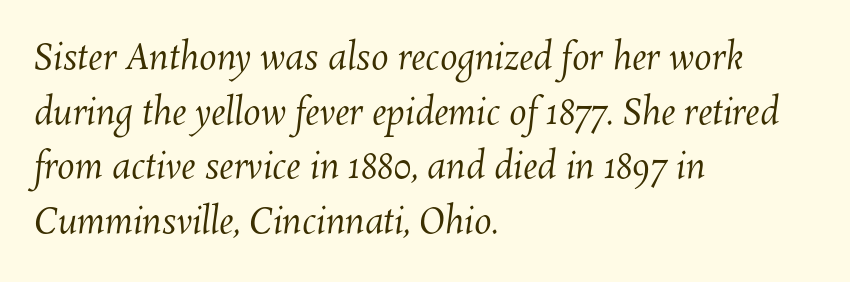
The image shows 35 px regular-weight type; set left-aligned, normal line spacing (1.56x), normal letter spacing, not underlined; medium stroke contrast and a medium x-height.
